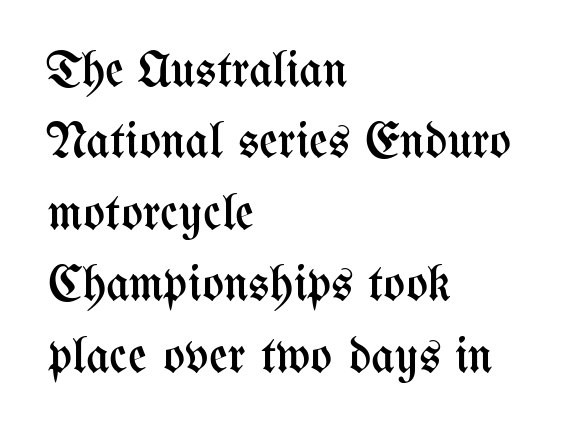
{"italic": "no", "bold": "no", "weight": "regular", "width": "condensed", "stroke_contrast": "medium", "x_height": "medium", "monospaced": "no", "underline": "no", "align": "left", "line_spacing": "normal", "line_spacing_ratio": 1.4, "letter_spacing": "normal", "letter_spacing_em": 0.0, "glyph_px": 51}
